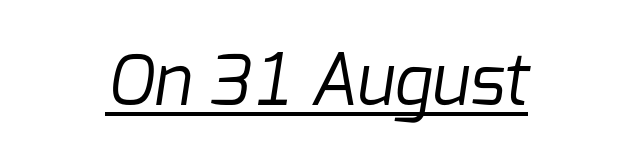
Q: Is the text bold? A: No.
Q: Is the typeface a serif or a sans-serif typeface? A: Sans-serif.
Q: Is the text underlined? A: Yes.
Q: Is the spacing between letters normal or unusually wide? A: Normal.
Q: Width (condensed, normal, or wide)? A: Normal.
Q: Stroke contrast? A: Low.
Q: x-height? A: Medium.
Q: Monospaced? A: No.
